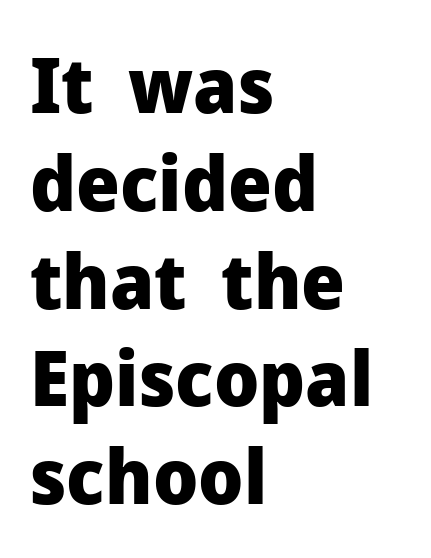
Q: Is the text bold? A: Yes.
Q: Is the text italic (slanted)? A: No, it is upright.
Q: Is the typeface a serif or a sans-serif typeface? A: Sans-serif.
Q: Is the text underlined? A: No.
Q: How is the paragraph aligned? A: Left-aligned.
Q: Is the spacing between letters normal or unusually wide? A: Normal.
Q: Is the spacing between lines tight, normal or loose? A: Normal.
Q: Width (condensed, normal, or wide)? A: Normal.
Q: Stroke contrast? A: Low.
Q: x-height? A: Medium.
Q: Monospaced? A: No.
